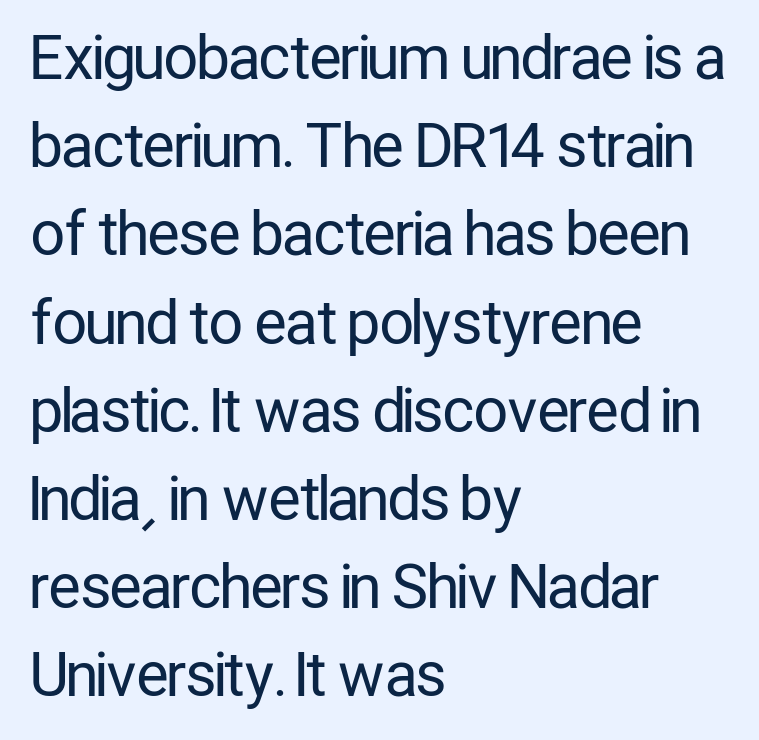
The image shows 60 px regular-weight, condensed sans-serif type, upright; set left-aligned, normal line spacing (1.47x), normal letter spacing, not underlined; low stroke contrast and a medium x-height.
